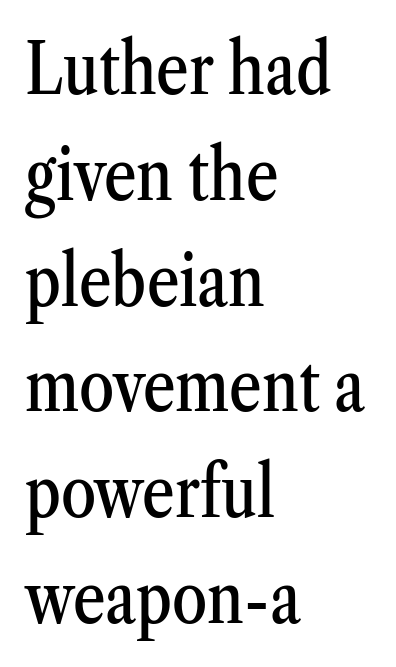
The image shows 71 px condensed serif type, upright; set left-aligned, normal line spacing (1.49x), normal letter spacing, not underlined; medium stroke contrast and a medium x-height.
